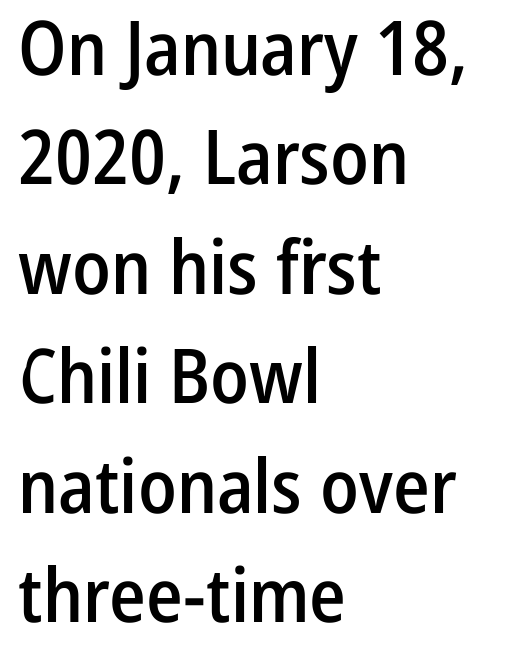
Letters rest on an invisible, unmarked baseline. Regarding serifs, this sample does without them. Character widths vary here, with narrow letters taking less room than wide ones. Does the weight exceed regular? Yes, but only to semibold. This sample keeps an unexceptional amount of space between lines. The typography opts for an upright posture over an oblique one.
